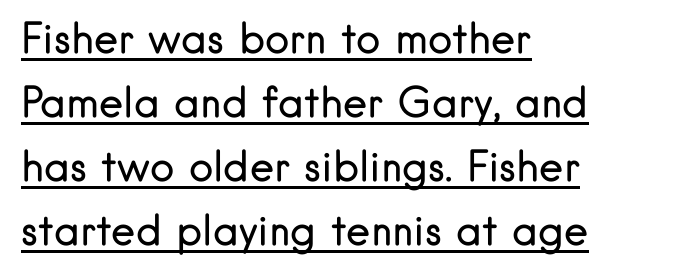
{"serif": "no", "italic": "no", "bold": "no", "weight": "regular", "width": "normal", "stroke_contrast": "low", "x_height": "small", "monospaced": "no", "underline": "yes", "align": "left", "line_spacing": "normal", "line_spacing_ratio": 1.56, "letter_spacing": "normal", "letter_spacing_em": 0.0, "glyph_px": 41}
